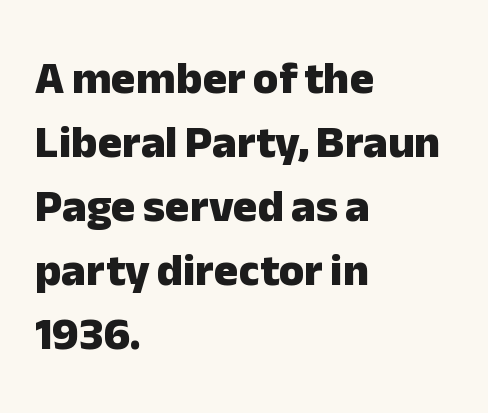
Q: Is the text bold? A: Yes.
Q: Is the text italic (slanted)? A: No, it is upright.
Q: Is the typeface a serif or a sans-serif typeface? A: Sans-serif.
Q: Is the text underlined? A: No.
Q: How is the paragraph aligned? A: Left-aligned.
Q: Is the spacing between letters normal or unusually wide? A: Normal.
Q: Is the spacing between lines tight, normal or loose? A: Normal.
Q: Width (condensed, normal, or wide)? A: Normal.
Q: Stroke contrast? A: Low.
Q: x-height? A: Medium.
Q: Monospaced? A: No.
